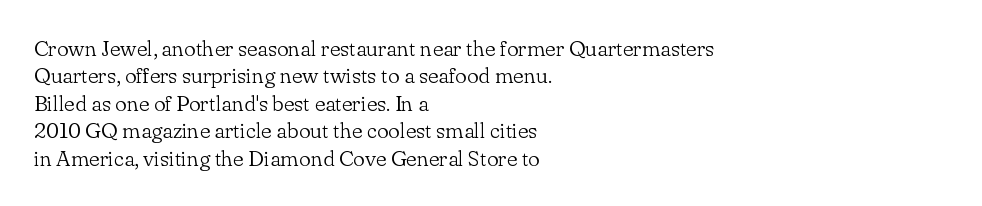
Counters stay open thanks to moderate or lighter strokes. All the whitespace from short lines collects on the right. Normally led — the rows are evenly, conventionally spaced. The glyphs are unaccompanied by any horizontal stroke below them.
